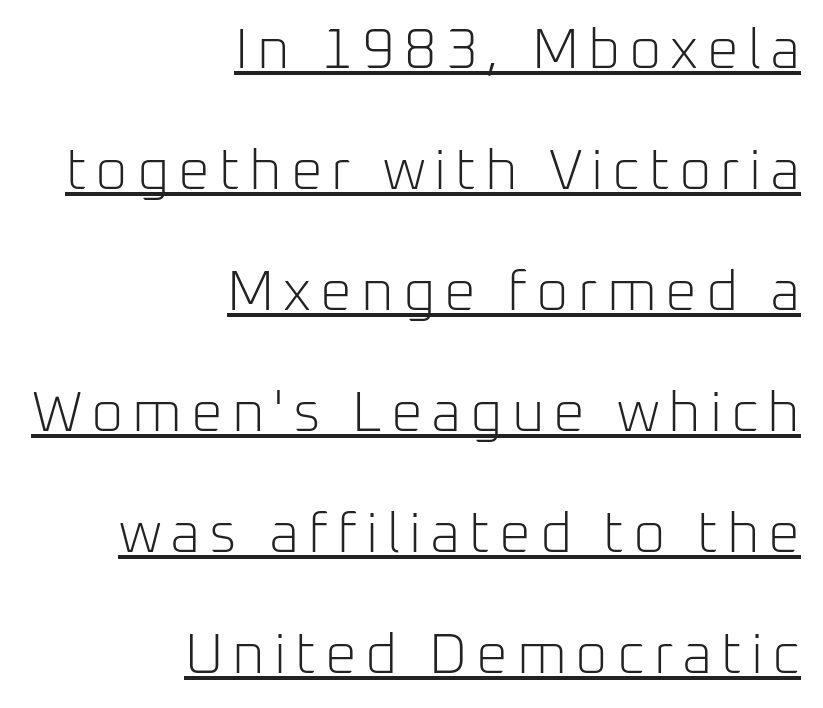
The characters display no serif detailing; their extremities are plain. This rendering features underlined lettering. Quick note: interline space is abundant. This sample is right-justified, so line beginnings fall wherever the words allow.
